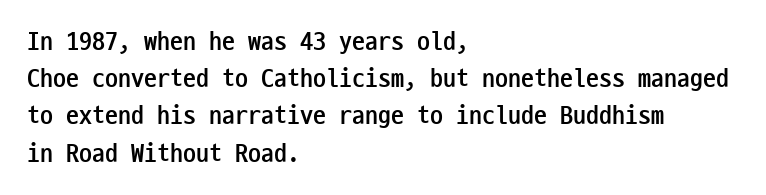
The image shows 26 px bold type, upright; set left-aligned, normal line spacing (1.43x), normal letter spacing, not underlined.
